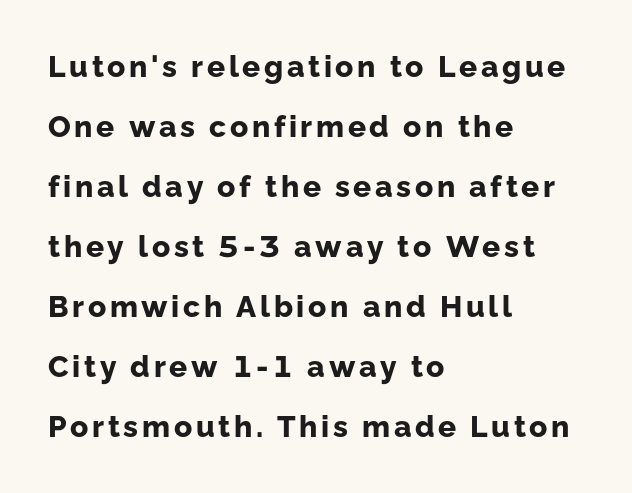
Left-aligned paragraph, ragged on the right. Plain, unruled lines of type. Thick stems and heavy bowls — unmistakably bold. Posture: upright roman.
